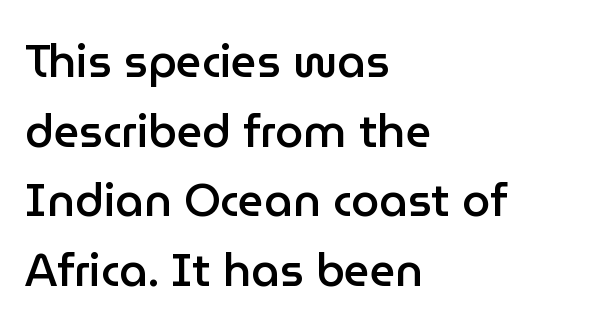
Q: Is the text bold? A: Semi-bold.
Q: Is the text italic (slanted)? A: No, it is upright.
Q: Is the typeface a serif or a sans-serif typeface? A: Sans-serif.
Q: Is the text underlined? A: No.
Q: How is the paragraph aligned? A: Left-aligned.
Q: Is the spacing between letters normal or unusually wide? A: Normal.
Q: Is the spacing between lines tight, normal or loose? A: Normal.
Q: Width (condensed, normal, or wide)? A: Normal.
Q: Stroke contrast? A: Low.
Q: x-height? A: Medium.
Q: Monospaced? A: No.
